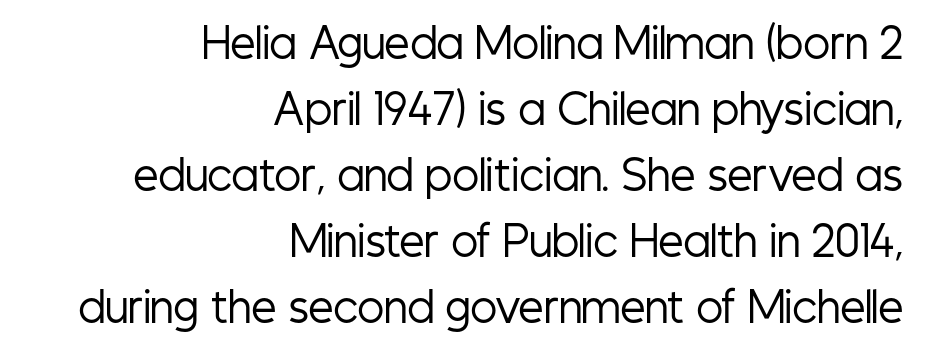
A normal amount of white space separates one row of letters from the next. The passage shown is not underscored anywhere. The strokes are not fattened; the text isn't bold. The face used here is proportionally spaced, like ordinary book or web type. The paragraph has a hard right edge and a soft left edge. Nope, not italic — everything's standing straight.
